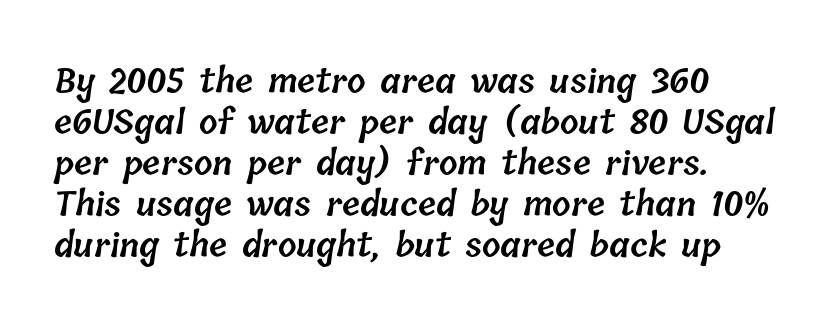
Do the characters align in a grid? No, the font is proportional. Which margin do the lines hug? The left one — the right edge is uneven. These lines carry some extra weight — a demibold, not a full bold. The foot of each line stays bare and open. The face used here is rendered with its standard letterfit.
